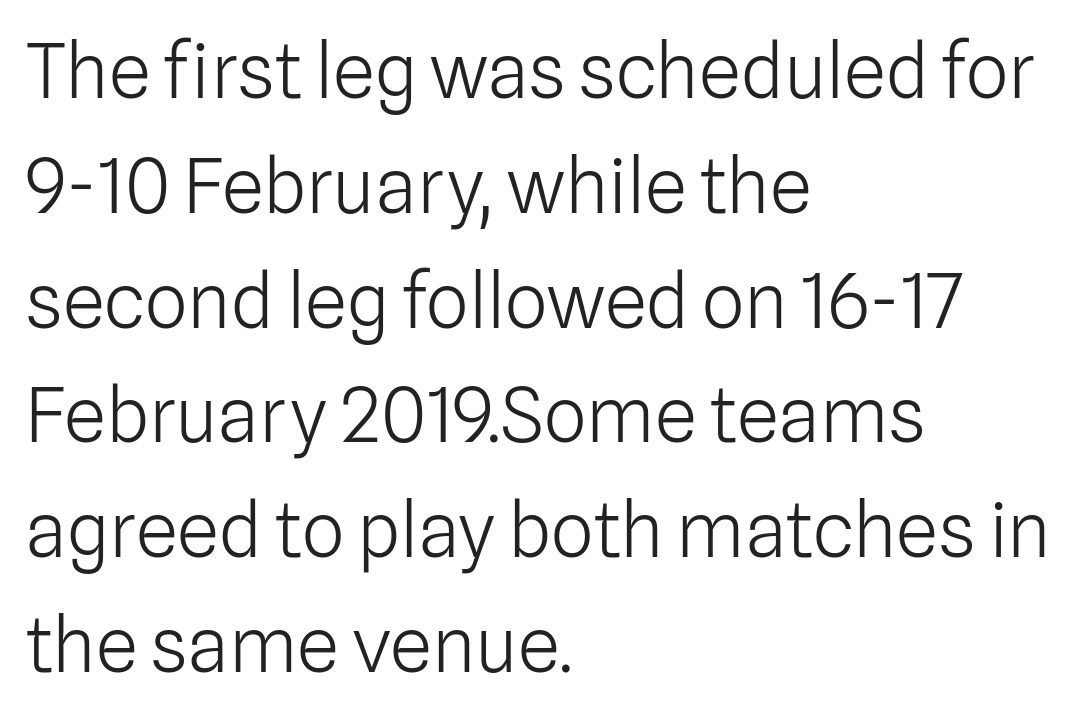
The image shows 76 px light sans-serif type, upright; set left-aligned, normal line spacing (1.51x), normal letter spacing, not underlined; low stroke contrast and a medium x-height.
